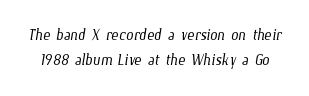
The image shows 21 px text type; set line spacing 1.2x, normal letter spacing, not underlined.
